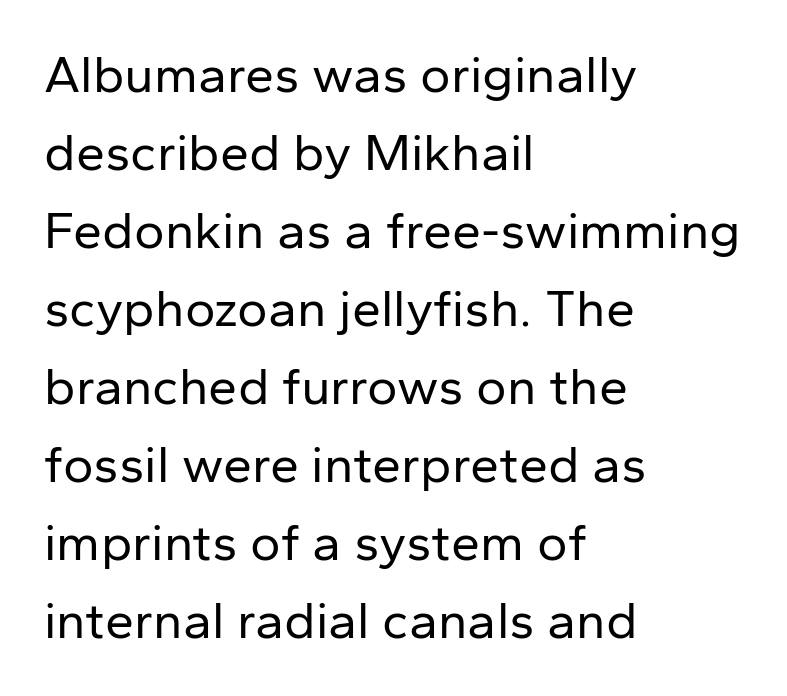
The image shows 52 px regular-weight sans-serif type, upright; set left-aligned, normal line spacing (1.5x), normal letter spacing, not underlined; low stroke contrast and a medium x-height.
